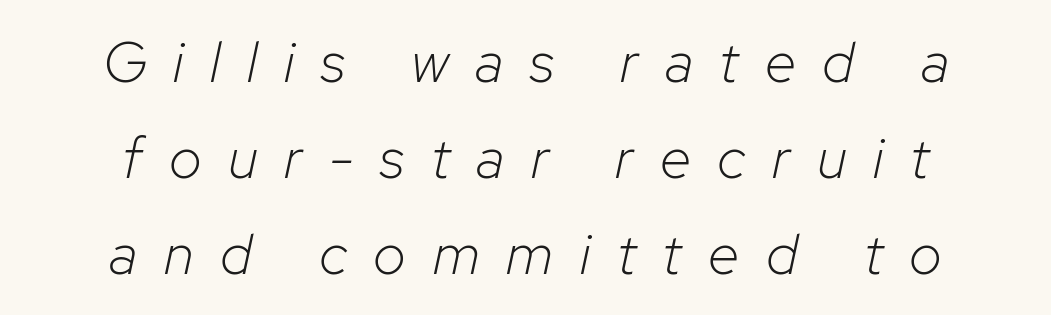
The image shows 57 px light type, italic (leaning right); set centered, normal line spacing (1.68x), unusually wide letter spacing (+0.47 em), not underlined; low stroke contrast and a medium x-height.
